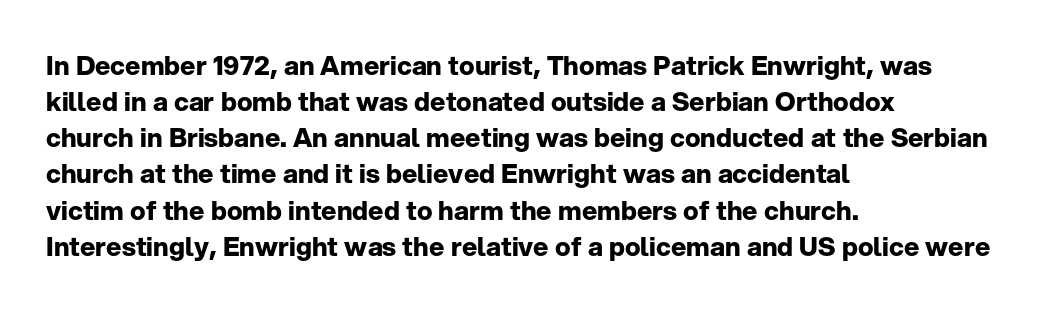
The image shows 26 px bold type, upright; set left-aligned, normal line spacing (1.39x), normal letter spacing, not underlined.
